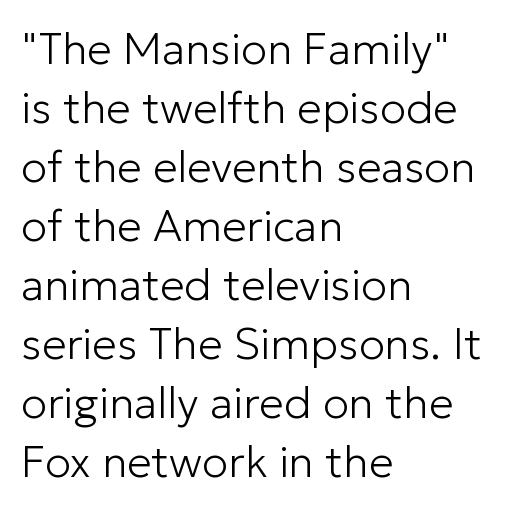
{"serif": "no", "italic": "no", "bold": "no", "weight": "light", "width": "normal", "stroke_contrast": "low", "x_height": "medium", "monospaced": "no", "underline": "no", "align": "left", "line_spacing": "normal", "line_spacing_ratio": 1.34, "letter_spacing": "normal", "letter_spacing_em": 0.0, "glyph_px": 44}
